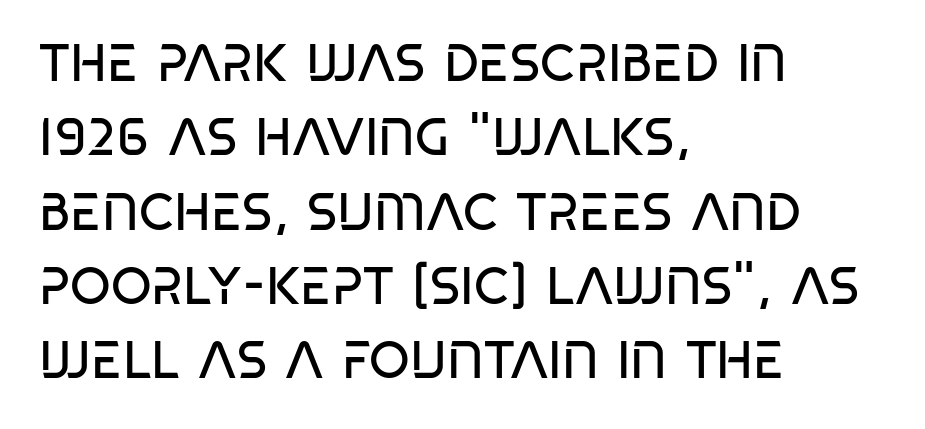
Q: Is the text bold? A: No.
Q: Is the text italic (slanted)? A: No, it is upright.
Q: Is the typeface a serif or a sans-serif typeface? A: Sans-serif.
Q: Is the text underlined? A: No.
Q: How is the paragraph aligned? A: Left-aligned.
Q: Is the spacing between letters normal or unusually wide? A: Normal.
Q: Is the spacing between lines tight, normal or loose? A: Normal.
Q: Width (condensed, normal, or wide)? A: Condensed.
Q: Stroke contrast? A: Low.
Q: x-height? A: Large.
Q: Monospaced? A: No.
